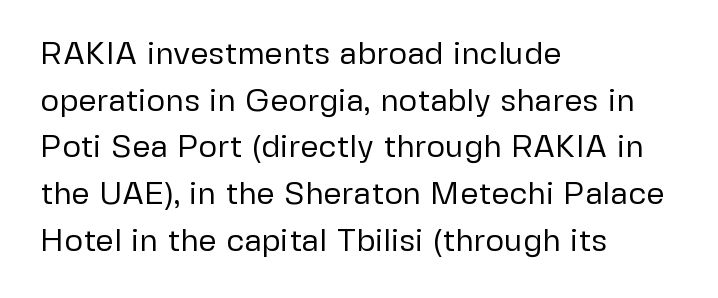
Notice how the stems are strictly vertical — no italics here. The passage shown is typeset with a sans-serif family. There is no visible air inserted between adjacent glyphs. The passage shown is not bold in any degree. Rows of type keep a routine distance in the vertical direction. Here the designer chose a conventional face with non-uniform glyph widths.
